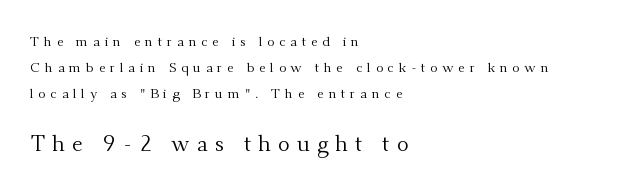
{"italic": "no", "bold": "no", "underline": "no", "align": "left", "line_spacing_ratio": 1.86, "letter_spacing": "wide", "letter_spacing_em": 0.33, "larger_block": "second", "size_ratio": 1.57, "glyph_px": 22}
